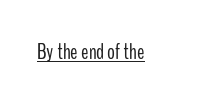
{"italic": "no", "bold": "no", "underline": "yes", "letter_spacing": "normal", "letter_spacing_em": 0.0, "glyph_px": 22}
